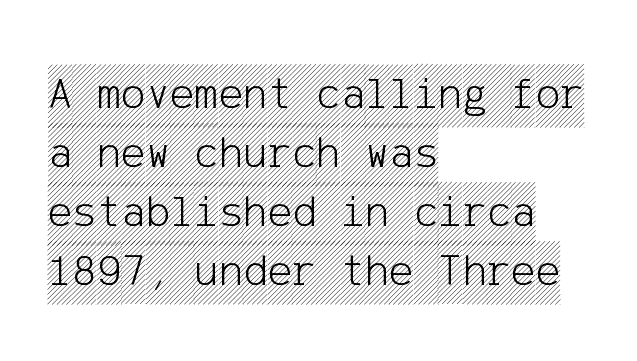
Q: Is the text italic (slanted)? A: No, it is upright.
Q: Is the text underlined? A: No.
Q: How is the paragraph aligned? A: Left-aligned.
Q: Is the spacing between letters normal or unusually wide? A: Normal.
Q: Is the spacing between lines tight, normal or loose? A: Normal.
Q: Width (condensed, normal, or wide)? A: Condensed.
Q: x-height? A: Large.
